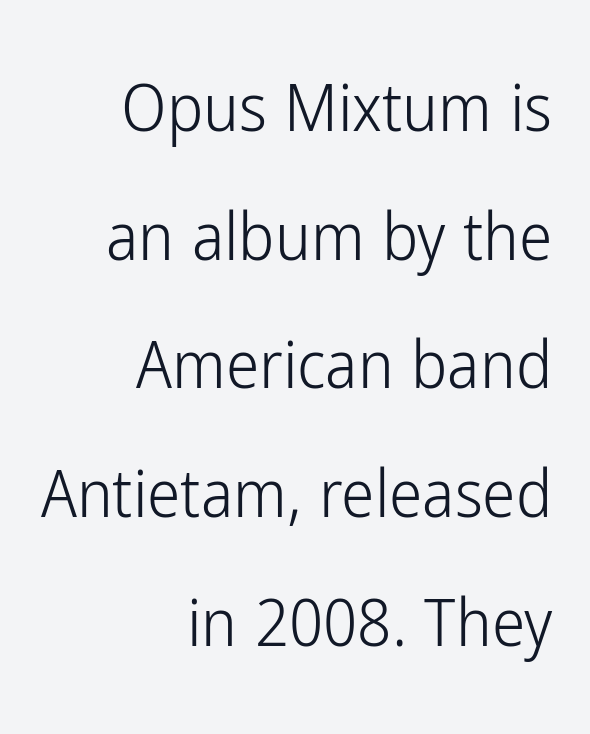
{"serif": "no", "italic": "no", "bold": "no", "weight": "light", "width": "condensed", "stroke_contrast": "low", "x_height": "medium", "monospaced": "no", "underline": "no", "align": "right", "line_spacing": "loose", "line_spacing_ratio": 1.92, "letter_spacing": "normal", "letter_spacing_em": 0.0, "glyph_px": 67}
